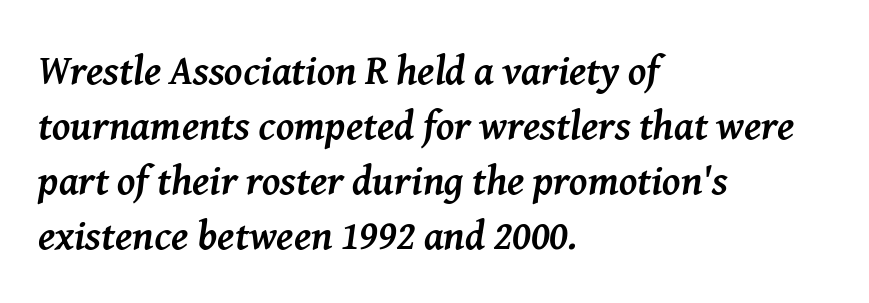
The space between consecutive lines is moderate. Each letter keeps its own natural width here, so spacing adapts to shape. Decoration check: the copy has no underline. Spacing between characters is what you'd get straight out of the box. You can tell it's italic because the verticals aren't actually vertical.
